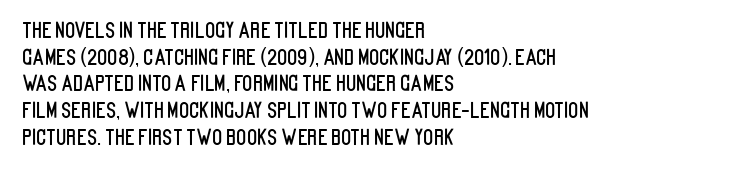
Q: Is the text italic (slanted)? A: No, it is upright.
Q: Is the text underlined? A: No.
Q: How is the paragraph aligned? A: Left-aligned.
Q: Is the spacing between letters normal or unusually wide? A: Normal.
Q: Is the spacing between lines tight, normal or loose? A: Normal.
